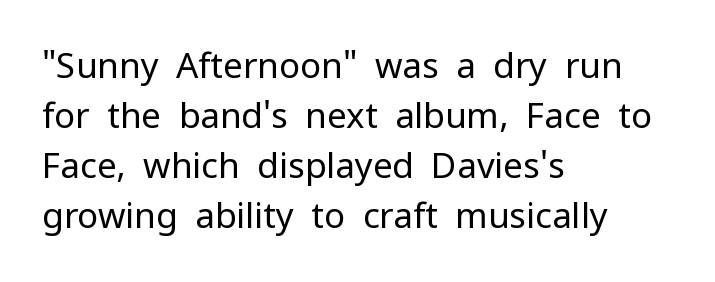
{"serif": "no", "italic": "no", "bold": "no", "weight": "regular", "width": "normal", "stroke_contrast": "low", "x_height": "medium", "monospaced": "no", "underline": "no", "align": "left", "line_spacing": "normal", "line_spacing_ratio": 1.43, "letter_spacing": "normal", "letter_spacing_em": 0.0, "glyph_px": 35}
